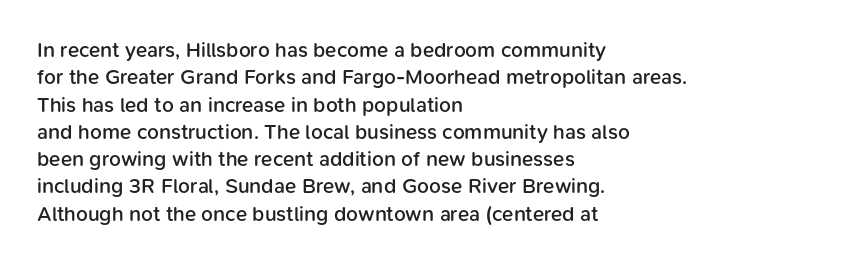
Q: Is the text bold? A: Semi-bold.
Q: Is the text italic (slanted)? A: No, it is upright.
Q: Is the text underlined? A: No.
Q: How is the paragraph aligned? A: Left-aligned.
Q: Is the spacing between letters normal or unusually wide? A: Normal.
Q: Is the spacing between lines tight, normal or loose? A: Normal.
